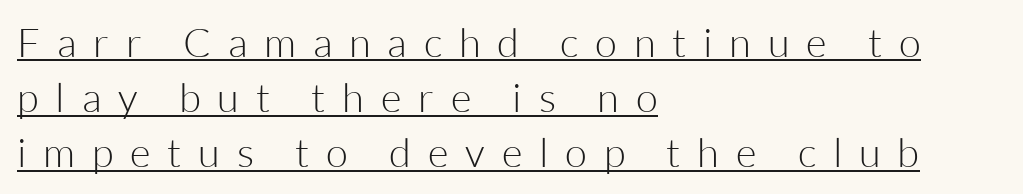
{"serif": "no", "italic": "no", "bold": "no", "weight": "light", "width": "normal", "stroke_contrast": "low", "x_height": "medium", "monospaced": "no", "underline": "yes", "align": "left", "line_spacing": "normal", "line_spacing_ratio": 1.38, "letter_spacing": "wide", "letter_spacing_em": 0.42, "glyph_px": 40}
